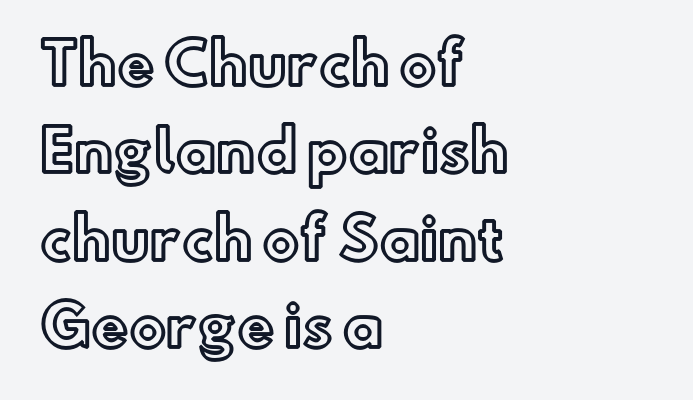
Q: Is the text italic (slanted)? A: No, it is upright.
Q: Is the text underlined? A: No.
Q: How is the paragraph aligned? A: Left-aligned.
Q: Is the spacing between letters normal or unusually wide? A: Normal.
Q: Is the spacing between lines tight, normal or loose? A: Normal.
Q: Width (condensed, normal, or wide)? A: Normal.
Q: x-height? A: Small.
Q: Monospaced? A: No.
